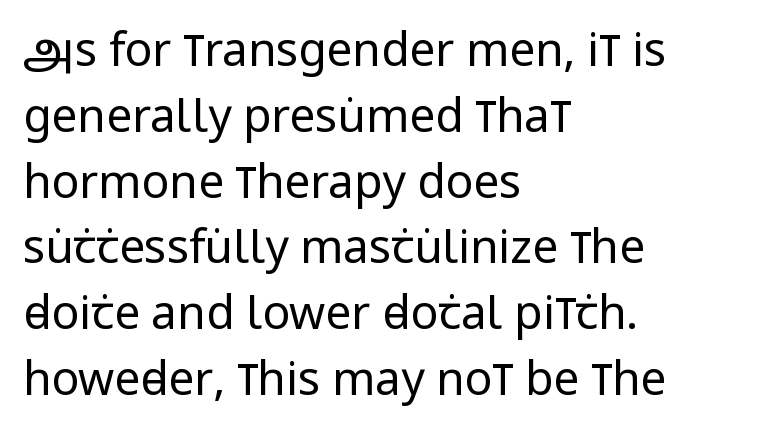
Q: Is the text bold? A: No.
Q: Is the text italic (slanted)? A: No, it is upright.
Q: Is the typeface a serif or a sans-serif typeface? A: Sans-serif.
Q: Is the text underlined? A: No.
Q: How is the paragraph aligned? A: Left-aligned.
Q: Is the spacing between letters normal or unusually wide? A: Normal.
Q: Is the spacing between lines tight, normal or loose? A: Normal.
Q: Width (condensed, normal, or wide)? A: Condensed.
Q: Stroke contrast? A: Low.
Q: x-height? A: Large.
Q: Monospaced? A: No.
